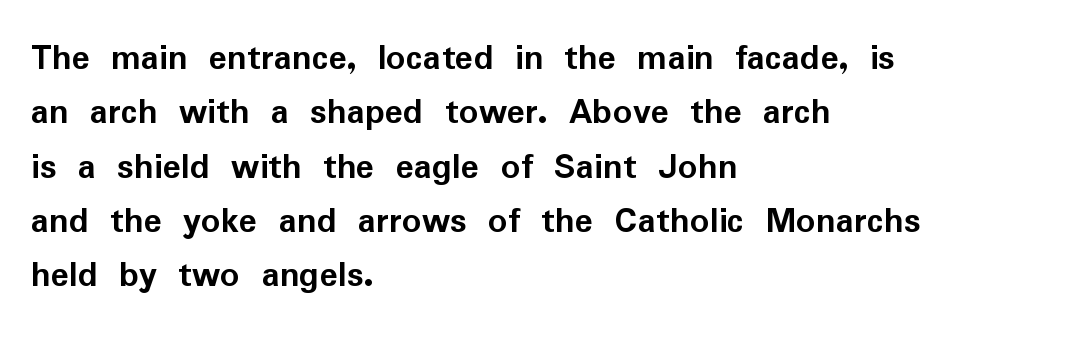
{"serif": "no", "italic": "no", "bold": "yes", "weight": "semibold", "width": "normal", "stroke_contrast": "low", "x_height": "medium", "monospaced": "no", "underline": "no", "align": "left", "line_spacing": "normal", "line_spacing_ratio": 1.43, "letter_spacing": "normal", "letter_spacing_em": 0.0, "glyph_px": 38}
